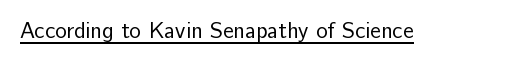
Does a line run under the words? Yes, clearly. Each word holds together tightly as a unit, with standard inter-letter gaps. When letters stand straight like this, we call the style roman or upright. Compared with a typical body face, this is equally light or lighter still.
